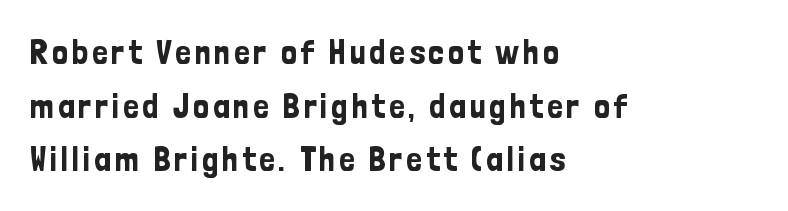
Q: Is the text italic (slanted)? A: No, it is upright.
Q: Is the typeface a serif or a sans-serif typeface? A: Sans-serif.
Q: Is the text underlined? A: No.
Q: How is the paragraph aligned? A: Left-aligned.
Q: Is the spacing between lines tight, normal or loose? A: Normal.
Q: Width (condensed, normal, or wide)? A: Condensed.
Q: Stroke contrast? A: Low.
Q: x-height? A: Medium.
Q: Monospaced? A: No.
